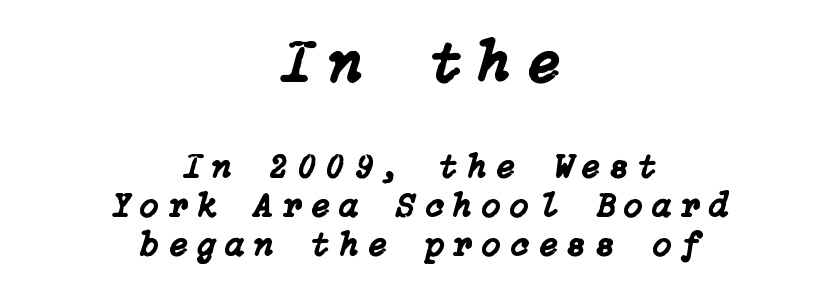
The image shows 59 px text type, italic (leaning right); set centered, tight line spacing (1.15x), unusually wide letter spacing (+0.29 em), not underlined; the first (top) block is 1.74x larger; low stroke contrast and a medium x-height.
